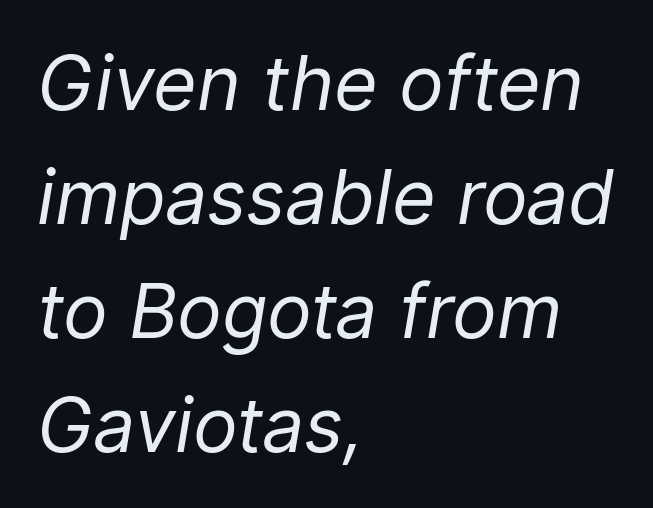
This sample uses plain, unmodified letter spacing. Leftover space on each line is placed entirely after the last word. Yep, that's italic — everything's leaning. This sample has the flowing, uneven cadence of proportional lettering. The font is comparable to plain body text, perhaps lighter.
